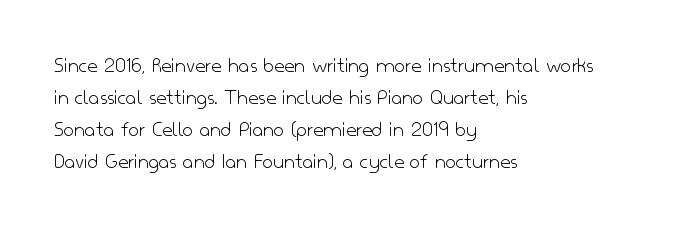
Caption: standard tracking, unaltered. Does the leading feel generous? No, just average. The lines are quadded left. Check the space under the baseline: it is left empty.
